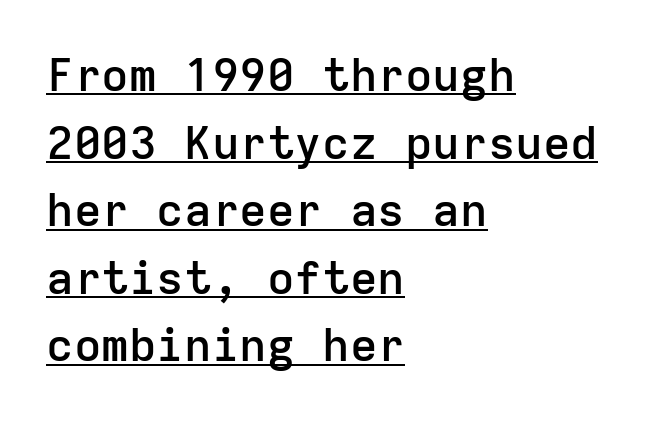
Q: Is the text bold? A: Semi-bold.
Q: Is the text italic (slanted)? A: No, it is upright.
Q: Is the typeface a serif or a sans-serif typeface? A: Sans-serif.
Q: Is the text underlined? A: Yes.
Q: How is the paragraph aligned? A: Left-aligned.
Q: Is the spacing between letters normal or unusually wide? A: Normal.
Q: Is the spacing between lines tight, normal or loose? A: Normal.
Q: Width (condensed, normal, or wide)? A: Normal.
Q: Stroke contrast? A: Low.
Q: x-height? A: Medium.
Q: Monospaced? A: Yes.
